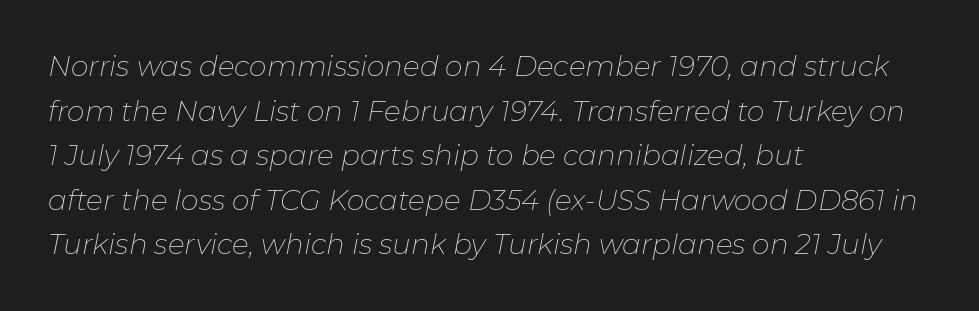
{"italic": "yes", "lean": "right", "slant_degrees": 11, "bold": "no", "weight": "thin", "width": "normal", "stroke_contrast": "low", "x_height": "medium", "monospaced": "no", "underline": "no", "align": "left", "line_spacing": "normal", "line_spacing_ratio": 1.59, "letter_spacing": "normal", "letter_spacing_em": 0.0, "glyph_px": 28}
